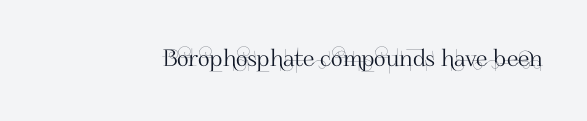
Each word holds together tightly as a unit, with standard inter-letter gaps. Posture: upright roman. The specimen omits any rule beneath the text block's lines.
